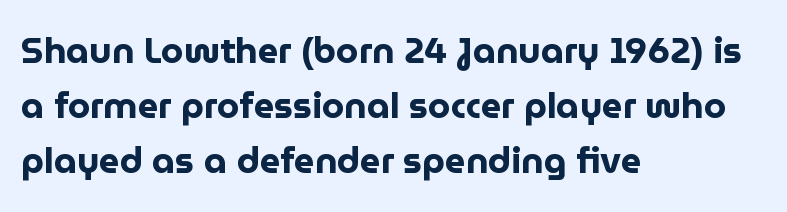
Q: Is the text bold? A: Yes.
Q: Is the text italic (slanted)? A: No, it is upright.
Q: Is the typeface a serif or a sans-serif typeface? A: Sans-serif.
Q: Is the text underlined? A: No.
Q: How is the paragraph aligned? A: Left-aligned.
Q: Is the spacing between letters normal or unusually wide? A: Normal.
Q: Is the spacing between lines tight, normal or loose? A: Normal.
Q: Width (condensed, normal, or wide)? A: Normal.
Q: Stroke contrast? A: Low.
Q: x-height? A: Medium.
Q: Monospaced? A: No.
